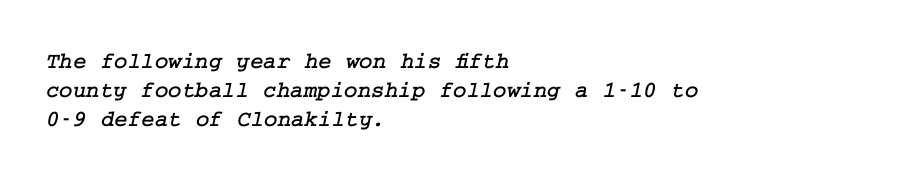
The image shows 23 px text type; set left-aligned, normal line spacing (1.27x), normal letter spacing, not underlined.
